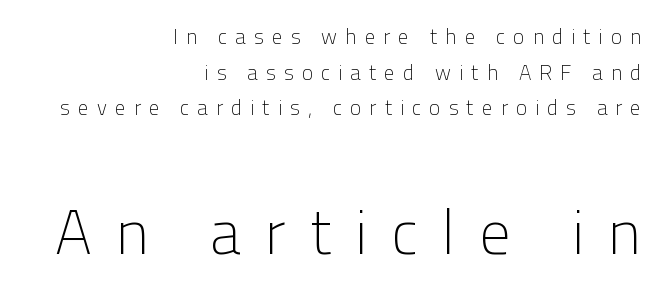
Each letter keeps its own natural width here, so spacing adapts to shape. Block two is the big one; block one sits smaller above it. Regarding leading, the lines here are spaced in the standard way. Alignment: flush right. Tall strokes in this sample are plumb rather than angled. Is the stroke heavy? The answer is a plain regular-or-lighter.
